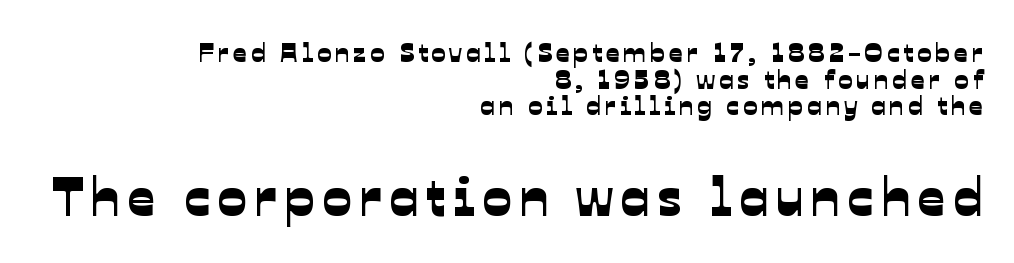
Q: Is the typeface a serif or a sans-serif typeface? A: Sans-serif.
Q: Is the text underlined? A: No.
Q: How is the paragraph aligned? A: Right-aligned.
Q: Is the spacing between lines tight, normal or loose? A: Tight.
Q: Which block of text is set in a larger size, the first (top) or the second (bottom)? A: The second (bottom) one.
Q: Width (condensed, normal, or wide)? A: Normal.
Q: Stroke contrast? A: Low.
Q: x-height? A: Medium.
Q: Monospaced? A: No.
